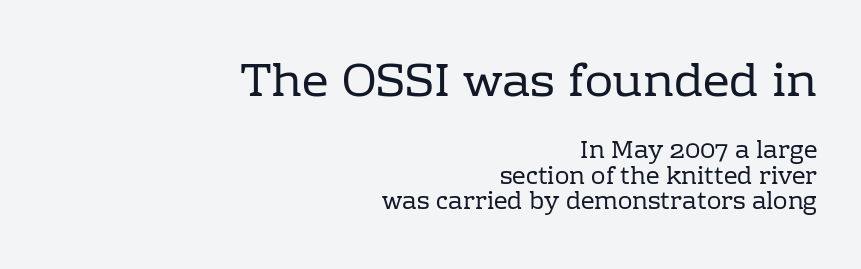
The image shows 47 px regular-weight serif type, upright; set right-aligned, tight line spacing (1.06x), normal letter spacing, not underlined; the first (top) block is 1.96x larger; low stroke contrast and a medium x-height.
